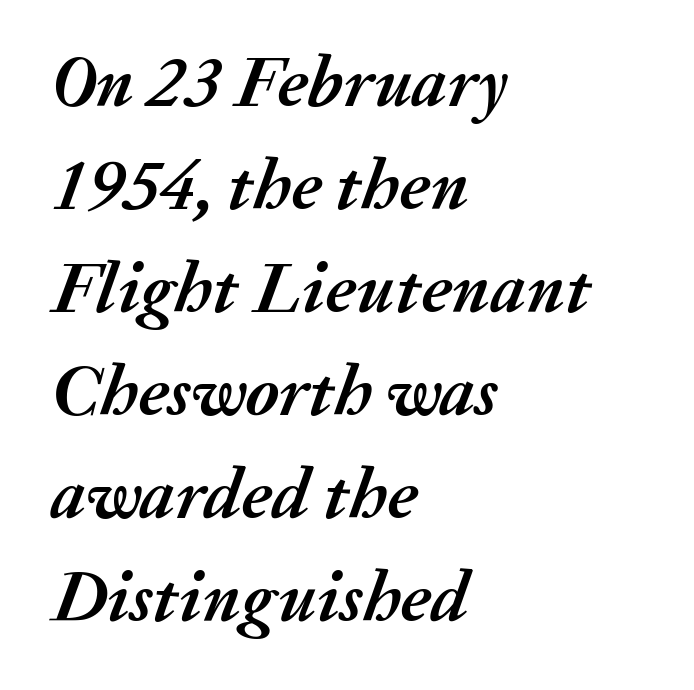
{"italic": "yes", "lean": "right", "slant_degrees": 20, "bold": "yes", "weight": "semibold", "width": "normal", "stroke_contrast": "medium", "x_height": "medium", "monospaced": "no", "underline": "no", "align": "left", "line_spacing": "normal", "line_spacing_ratio": 1.43, "letter_spacing": "normal", "letter_spacing_em": 0.0, "glyph_px": 72}
